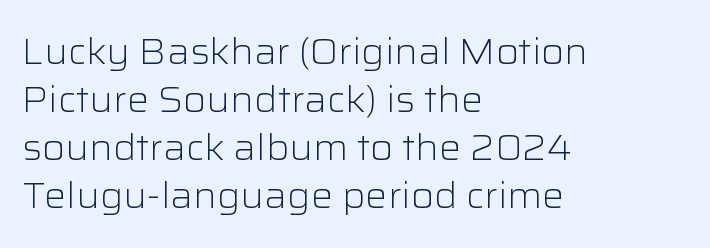
Q: Is the text bold? A: No.
Q: Is the text italic (slanted)? A: No, it is upright.
Q: Is the typeface a serif or a sans-serif typeface? A: Sans-serif.
Q: Is the text underlined? A: No.
Q: How is the paragraph aligned? A: Left-aligned.
Q: Is the spacing between letters normal or unusually wide? A: Normal.
Q: Is the spacing between lines tight, normal or loose? A: Normal.
Q: Width (condensed, normal, or wide)? A: Normal.
Q: Stroke contrast? A: Low.
Q: x-height? A: Medium.
Q: Monospaced? A: No.
